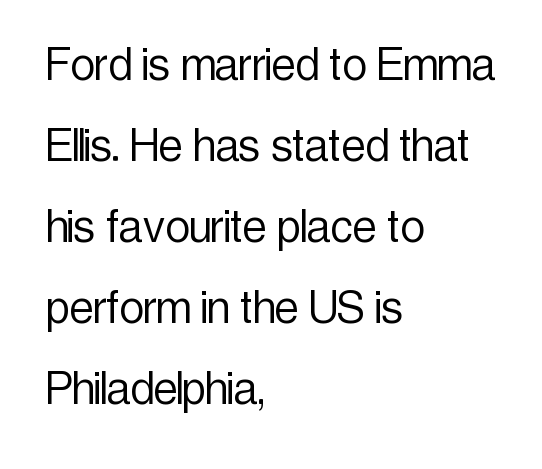
Q: Is the text bold? A: No.
Q: Is the text italic (slanted)? A: No, it is upright.
Q: Is the typeface a serif or a sans-serif typeface? A: Sans-serif.
Q: Is the text underlined? A: No.
Q: How is the paragraph aligned? A: Left-aligned.
Q: Is the spacing between letters normal or unusually wide? A: Normal.
Q: Is the spacing between lines tight, normal or loose? A: Normal.
Q: Width (condensed, normal, or wide)? A: Condensed.
Q: x-height? A: Medium.
Q: Monospaced? A: No.
